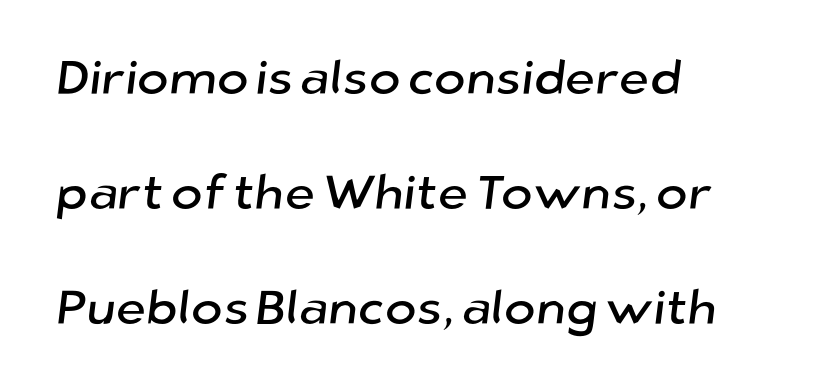
The letters advance in unequal steps, a hallmark of proportional type. Summary of vertical rhythm: relaxed, with wide interline spacing. This sample uses a sans-serif face. Visually the block forms a straight wall on the left and a jagged coastline on the right.
